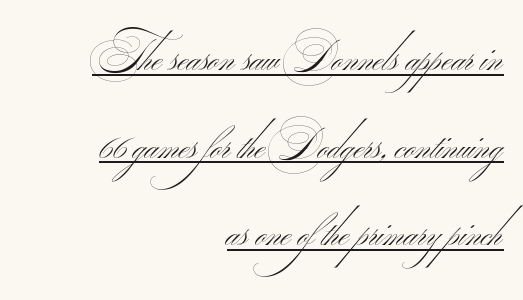
The image shows 44 px thin, wide sans-serif type; set right-aligned, loose line spacing (1.99x), normal letter spacing, underlined; medium stroke contrast.
